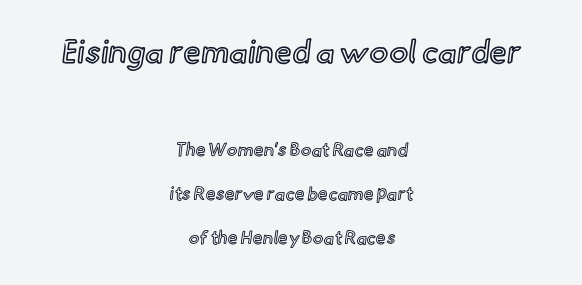
The image shows 32 px text type; set centered, loose line spacing (2.44x), normal letter spacing, not underlined; the first (top) block is 1.78x larger; a small x-height.
